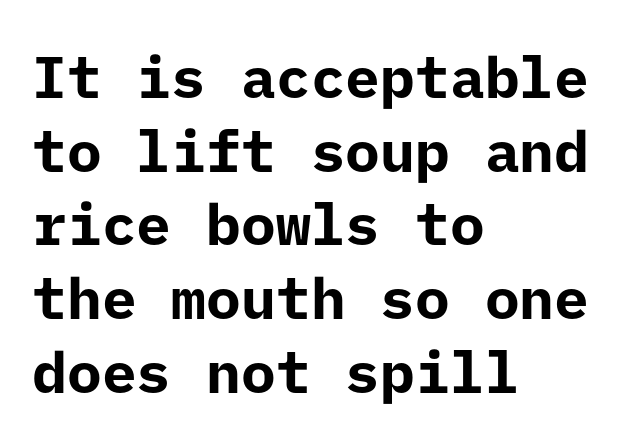
Q: Is the text bold? A: Yes.
Q: Is the text italic (slanted)? A: No, it is upright.
Q: Is the typeface a serif or a sans-serif typeface? A: Sans-serif.
Q: Is the text underlined? A: No.
Q: How is the paragraph aligned? A: Left-aligned.
Q: Is the spacing between letters normal or unusually wide? A: Normal.
Q: Is the spacing between lines tight, normal or loose? A: Normal.
Q: Width (condensed, normal, or wide)? A: Normal.
Q: Stroke contrast? A: Low.
Q: x-height? A: Medium.
